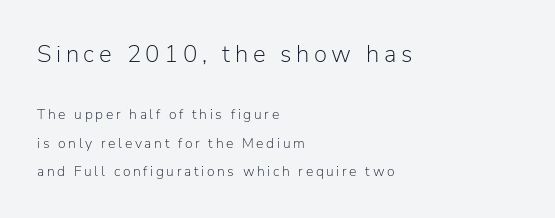
The image shows 24 px text type, upright; set left-aligned, loose line spacing (2.01x), not underlined; the first (top) block is 1.71x larger.
